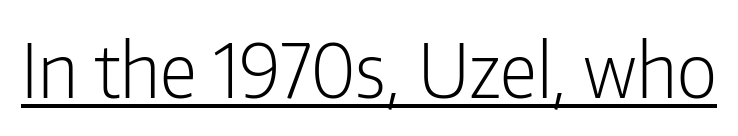
Q: Is the text bold? A: No.
Q: Is the text italic (slanted)? A: No, it is upright.
Q: Is the typeface a serif or a sans-serif typeface? A: Sans-serif.
Q: Is the text underlined? A: Yes.
Q: Is the spacing between letters normal or unusually wide? A: Normal.
Q: Width (condensed, normal, or wide)? A: Condensed.
Q: Stroke contrast? A: Low.
Q: x-height? A: Medium.
Q: Monospaced? A: No.
